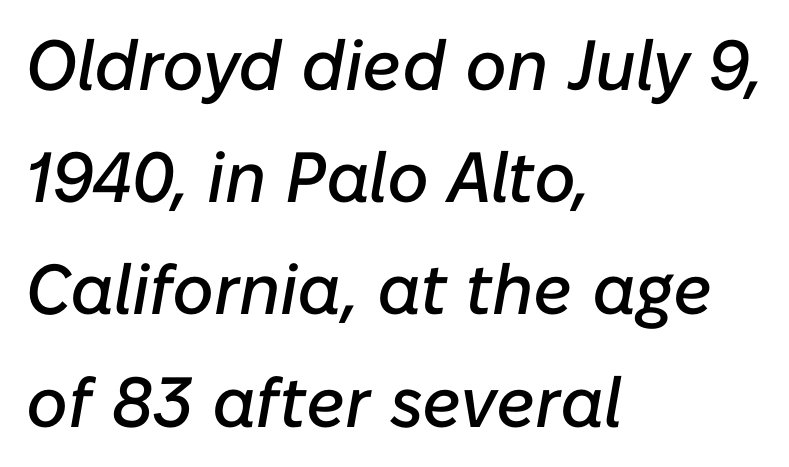
{"italic": "yes", "lean": "right", "slant_degrees": 10, "width": "normal", "stroke_contrast": "low", "x_height": "medium", "monospaced": "no", "underline": "no", "align": "left", "line_spacing": "normal", "line_spacing_ratio": 1.58, "letter_spacing": "normal", "letter_spacing_em": 0.0, "glyph_px": 71}
